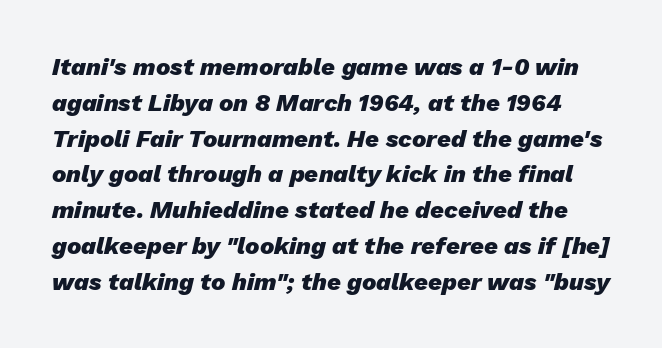
{"italic": "yes", "lean": "right", "slant_degrees": 13, "bold": "yes", "underline": "no", "line_spacing": "normal", "line_spacing_ratio": 1.49, "letter_spacing": "normal", "letter_spacing_em": 0.0, "glyph_px": 24}
